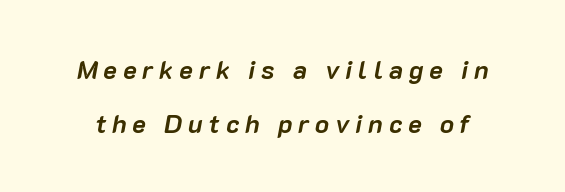
Q: Is the text bold? A: Yes.
Q: Is the text italic (slanted)? A: Yes, it leans right by about 10 degrees.
Q: Is the text underlined? A: No.
Q: Is the spacing between letters normal or unusually wide? A: Unusually wide.
Q: Is the spacing between lines tight, normal or loose? A: Loose.
